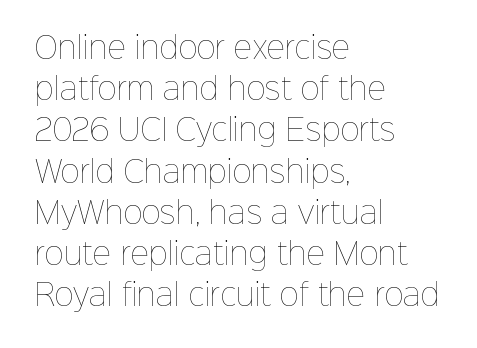
{"italic": "no", "bold": "no", "weight": "thin", "width": "normal", "stroke_contrast": "low", "x_height": "medium", "monospaced": "no", "underline": "no", "align": "left", "line_spacing": "normal", "line_spacing_ratio": 1.42, "letter_spacing": "normal", "letter_spacing_em": 0.0, "glyph_px": 29}
